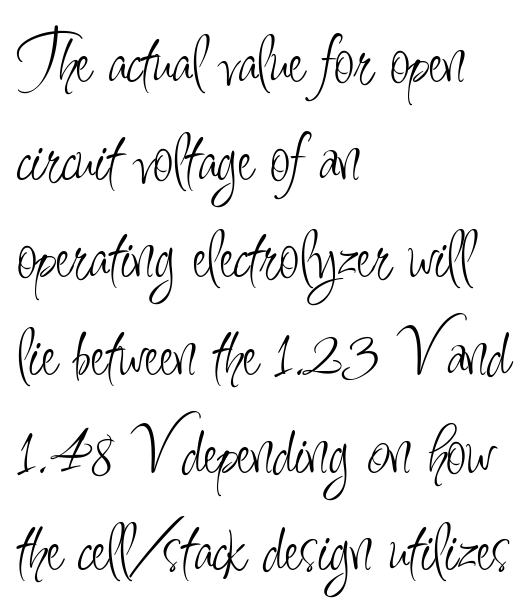
Q: Is the text bold? A: No.
Q: Is the typeface a serif or a sans-serif typeface? A: Sans-serif.
Q: Is the text underlined? A: No.
Q: How is the paragraph aligned? A: Left-aligned.
Q: Is the spacing between letters normal or unusually wide? A: Normal.
Q: Is the spacing between lines tight, normal or loose? A: Normal.
Q: Width (condensed, normal, or wide)? A: Condensed.
Q: Stroke contrast? A: Low.
Q: x-height? A: Small.
Q: Monospaced? A: No.
